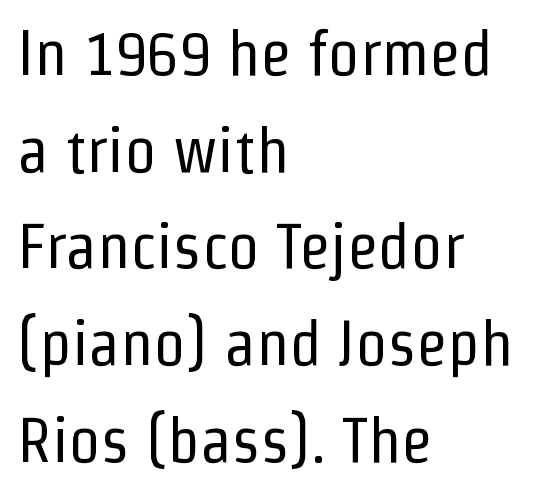
Q: Is the text bold? A: No.
Q: Is the text italic (slanted)? A: No, it is upright.
Q: Is the typeface a serif or a sans-serif typeface? A: Sans-serif.
Q: Is the text underlined? A: No.
Q: How is the paragraph aligned? A: Left-aligned.
Q: Is the spacing between letters normal or unusually wide? A: Normal.
Q: Is the spacing between lines tight, normal or loose? A: Normal.
Q: Width (condensed, normal, or wide)? A: Condensed.
Q: Stroke contrast? A: Low.
Q: x-height? A: Medium.
Q: Monospaced? A: No.
